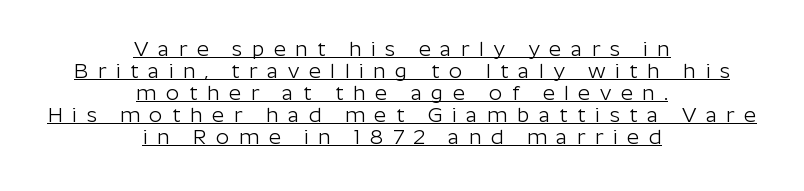
Ordinary non-slanted type is in use. These characters rest on top of a visible drawn line. Substantial extra tracking has been applied to these lines. Is this a heavy cut? Hardly; it is regular or lighter. A typesetter would call this leading minimal, almost set solid. The paragraph shown floats in the horizontal middle.
